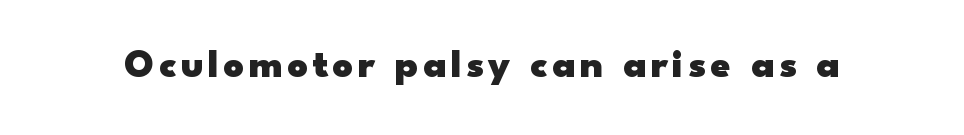
Q: Is the text bold? A: Yes.
Q: Is the text italic (slanted)? A: No, it is upright.
Q: Is the typeface a serif or a sans-serif typeface? A: Sans-serif.
Q: Is the text underlined? A: No.
Q: Width (condensed, normal, or wide)? A: Wide.
Q: Stroke contrast? A: Low.
Q: x-height? A: Small.
Q: Monospaced? A: No.
